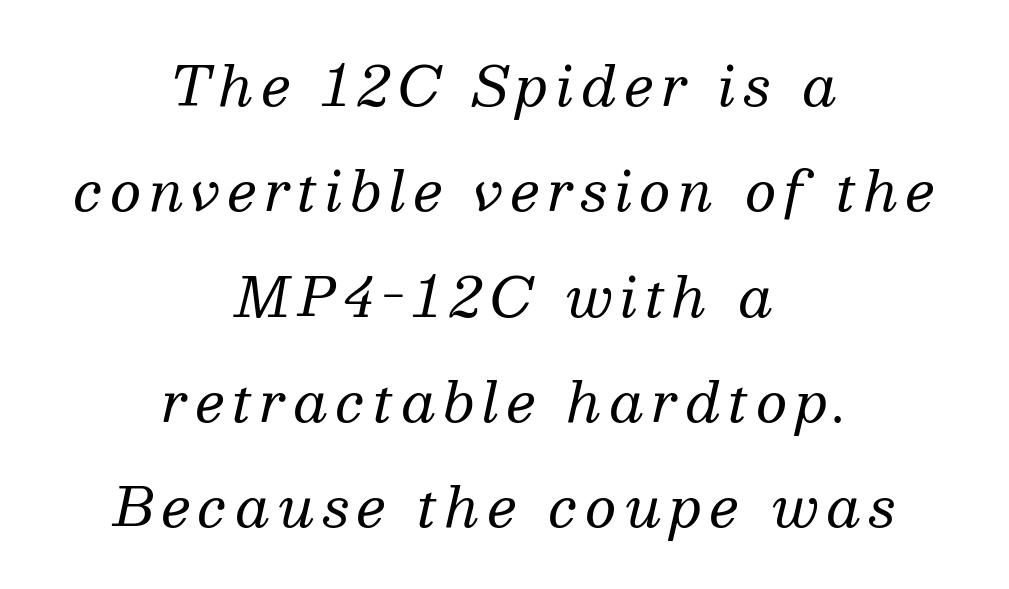
Yep, that's italic — everything's leaning. Just letters on the line, the space beneath them empty. Type style note: has serifs. Which margin do the lines hug? Neither — every line sits in the middle. The typesetting does not lean heavy: it is not bold. You could not count columns in this text — the font is proportionally spaced.
